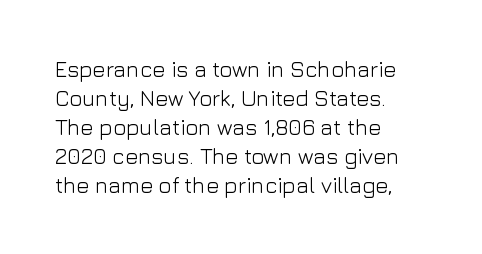
The image shows 22 px text type, upright; set left-aligned, normal line spacing (1.32x), normal letter spacing, not underlined.
